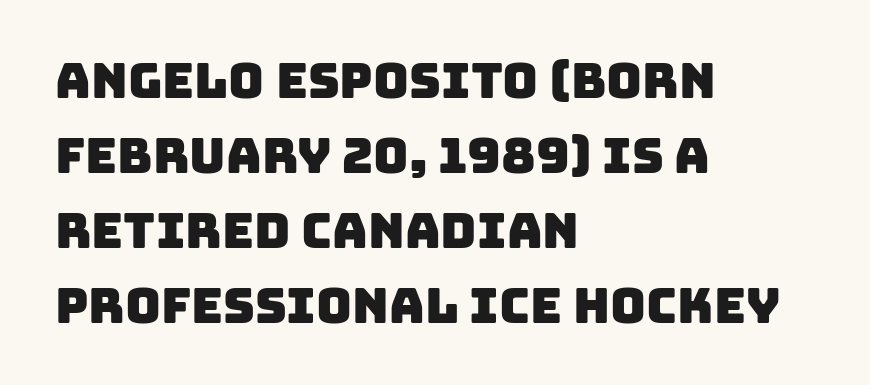
Q: Is the typeface a serif or a sans-serif typeface? A: Sans-serif.
Q: Is the text underlined? A: No.
Q: How is the paragraph aligned? A: Left-aligned.
Q: Is the spacing between letters normal or unusually wide? A: Normal.
Q: Is the spacing between lines tight, normal or loose? A: Normal.
Q: Width (condensed, normal, or wide)? A: Normal.
Q: Stroke contrast? A: Low.
Q: x-height? A: Large.
Q: Monospaced? A: No.
